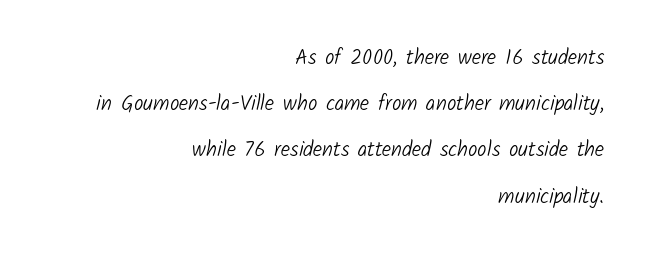
Counters stay open thanks to moderate or lighter strokes. The area under the type is left untouched. If you drew a ruler down the right edge, every line would touch it. The vertical gap from one line to the next is large. Nothing unusual about the tracking: characters are spaced as the font intends.
